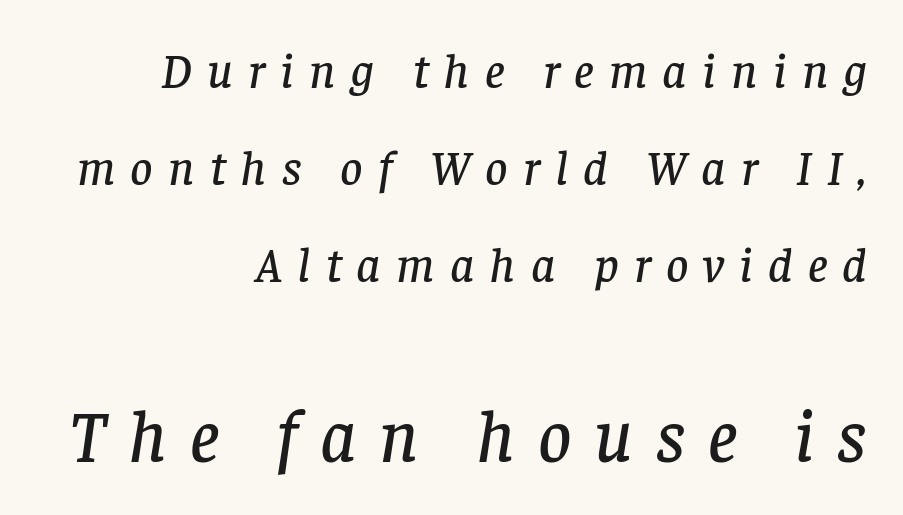
The image shows 73 px serif type, italic (leaning right); set right-aligned, loose line spacing (1.98x), unusually wide letter spacing (+0.31 em), not underlined; the second (bottom) block is 1.49x larger; low stroke contrast and a large x-height.
